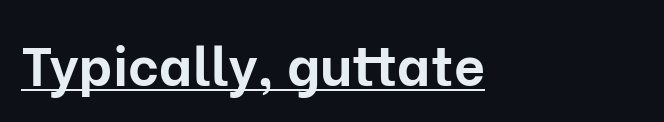
The image shows 54 px bold sans-serif type, upright; set left-aligned, normal letter spacing, underlined; low stroke contrast and a medium x-height.
